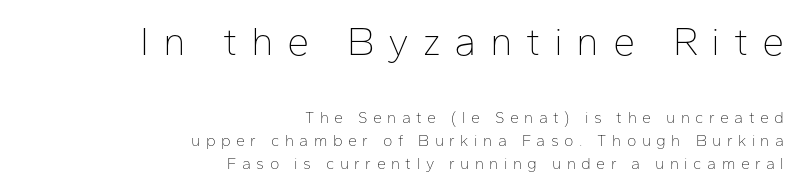
Letters rest on an invisible, unmarked baseline. The rendering shows plain stroke endings on the letterforms — a sans-serif design. Does the bottom block carry the larger type? No, the top block does. The letters look calm and open, with moderate or lighter stems. Vertically, the passage feels balanced, rows spaced as you'd expect. This is roman type, the default non-slanted kind.
